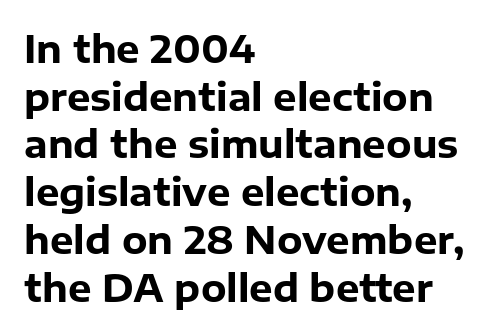
The image shows 37 px heavy sans-serif type, upright; set left-aligned, normal line spacing (1.29x), normal letter spacing, not underlined; low stroke contrast and a medium x-height.
